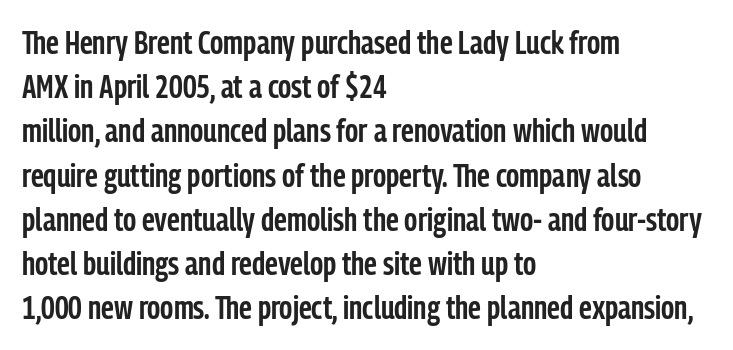
Q: Is the text bold? A: Semi-bold.
Q: Is the text italic (slanted)? A: No, it is upright.
Q: Is the typeface a serif or a sans-serif typeface? A: Sans-serif.
Q: Is the text underlined? A: No.
Q: How is the paragraph aligned? A: Left-aligned.
Q: Is the spacing between letters normal or unusually wide? A: Normal.
Q: Is the spacing between lines tight, normal or loose? A: Normal.
Q: Width (condensed, normal, or wide)? A: Condensed.
Q: Stroke contrast? A: Low.
Q: x-height? A: Medium.
Q: Monospaced? A: No.
